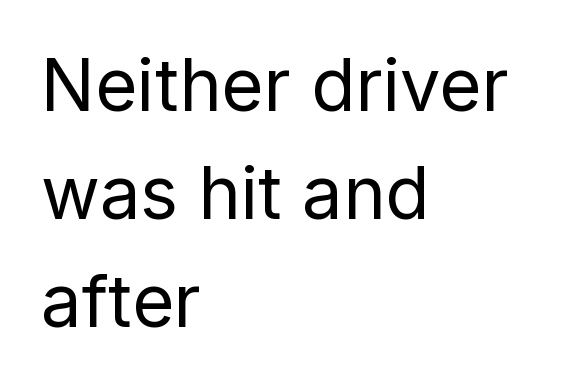
The image shows 72 px regular-weight sans-serif type, upright; set left-aligned, normal line spacing (1.5x), normal letter spacing, not underlined; low stroke contrast and a medium x-height.
